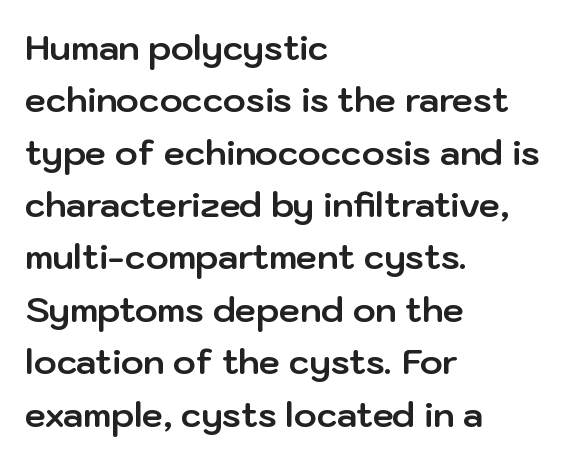
Q: Is the text bold? A: Yes.
Q: Is the text italic (slanted)? A: No, it is upright.
Q: Is the typeface a serif or a sans-serif typeface? A: Sans-serif.
Q: Is the text underlined? A: No.
Q: How is the paragraph aligned? A: Left-aligned.
Q: Is the spacing between letters normal or unusually wide? A: Normal.
Q: Is the spacing between lines tight, normal or loose? A: Normal.
Q: Width (condensed, normal, or wide)? A: Normal.
Q: Stroke contrast? A: Low.
Q: x-height? A: Medium.
Q: Monospaced? A: No.
